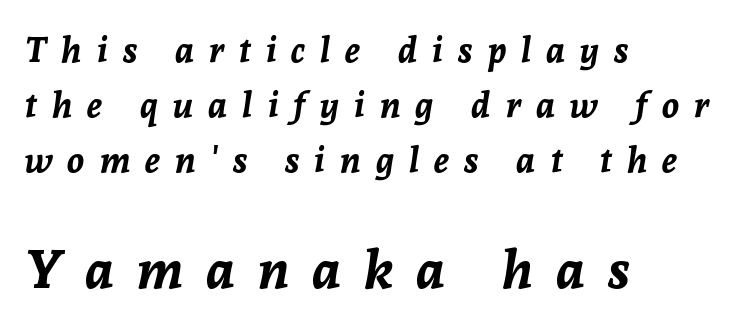
The image shows 53 px bold type, italic (leaning right); set left-aligned, normal line spacing (1.57x), unusually wide letter spacing (+0.43 em), not underlined; the second (bottom) block is 1.51x larger; low stroke contrast and a medium x-height.
